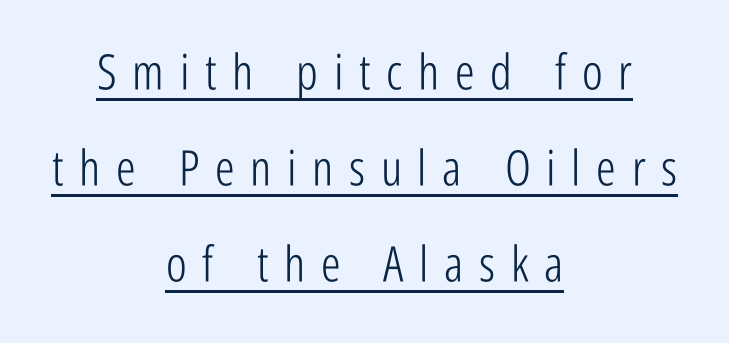
The image shows 49 px light, condensed sans-serif type, upright; set centered, loose line spacing (1.96x), unusually wide letter spacing (+0.32 em), underlined; low stroke contrast and a medium x-height.
